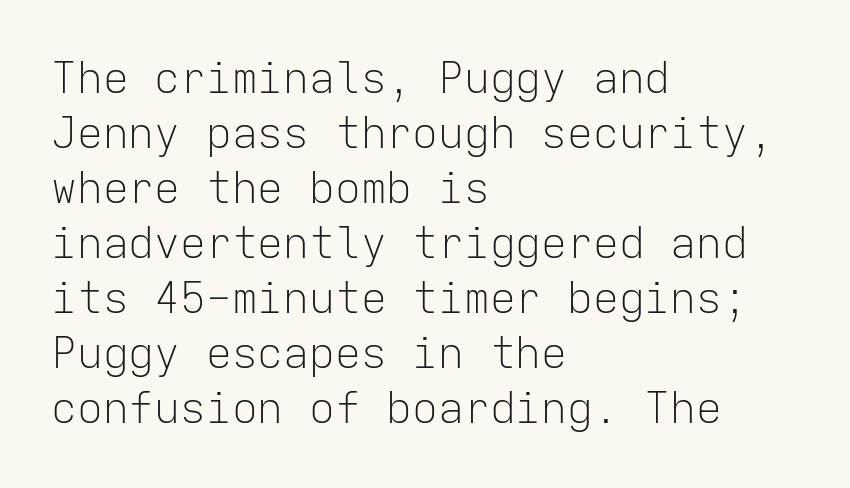
{"serif": "no", "italic": "no", "bold": "no", "weight": "light", "width": "normal", "stroke_contrast": "low", "x_height": "medium", "monospaced": "yes", "underline": "no", "align": "left", "line_spacing": "normal", "line_spacing_ratio": 1.28, "letter_spacing": "normal", "letter_spacing_em": 0.0, "glyph_px": 43}
